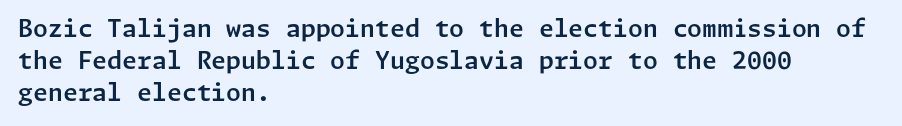
Just letters on the line, the space beneath them empty. Honestly, the row spacing looks completely unremarkable. No italicization has been applied; the sample stays upright. Teacher's note: observe the even left margin — that is flush-left alignment. Glyph-to-glyph distance matches everyday printed text.
